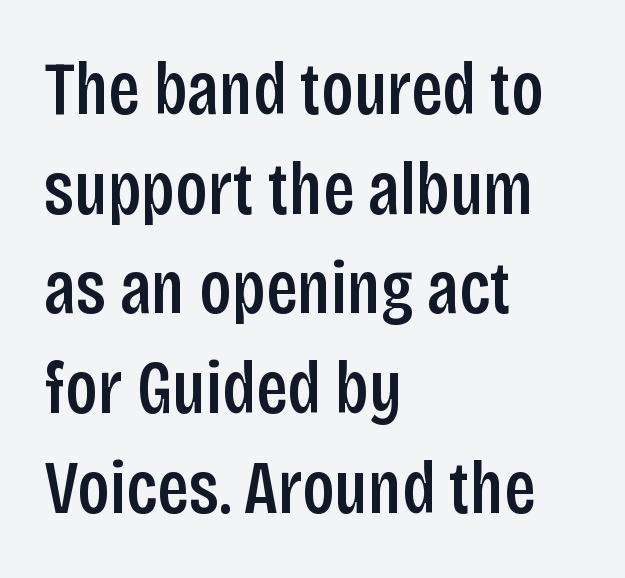
Q: Is the text bold? A: Semi-bold.
Q: Is the text italic (slanted)? A: No, it is upright.
Q: Is the typeface a serif or a sans-serif typeface? A: Sans-serif.
Q: Is the text underlined? A: No.
Q: How is the paragraph aligned? A: Left-aligned.
Q: Is the spacing between letters normal or unusually wide? A: Normal.
Q: Is the spacing between lines tight, normal or loose? A: Normal.
Q: Width (condensed, normal, or wide)? A: Condensed.
Q: Stroke contrast? A: Low.
Q: x-height? A: Large.
Q: Monospaced? A: No.
